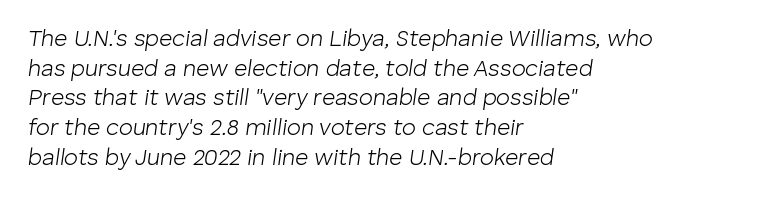
The image shows 23 px text type, italic (leaning right); set left-aligned, normal line spacing (1.29x), normal letter spacing, not underlined.
